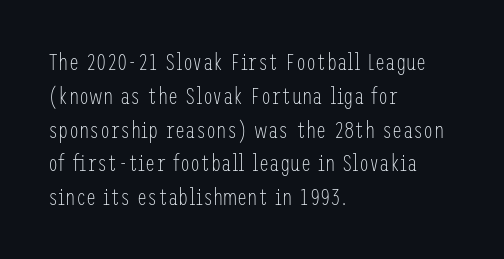
Q: Is the text bold? A: No.
Q: Is the text italic (slanted)? A: No, it is upright.
Q: Is the text underlined? A: No.
Q: How is the paragraph aligned? A: Left-aligned.
Q: Is the spacing between letters normal or unusually wide? A: Normal.
Q: Is the spacing between lines tight, normal or loose? A: Normal.
